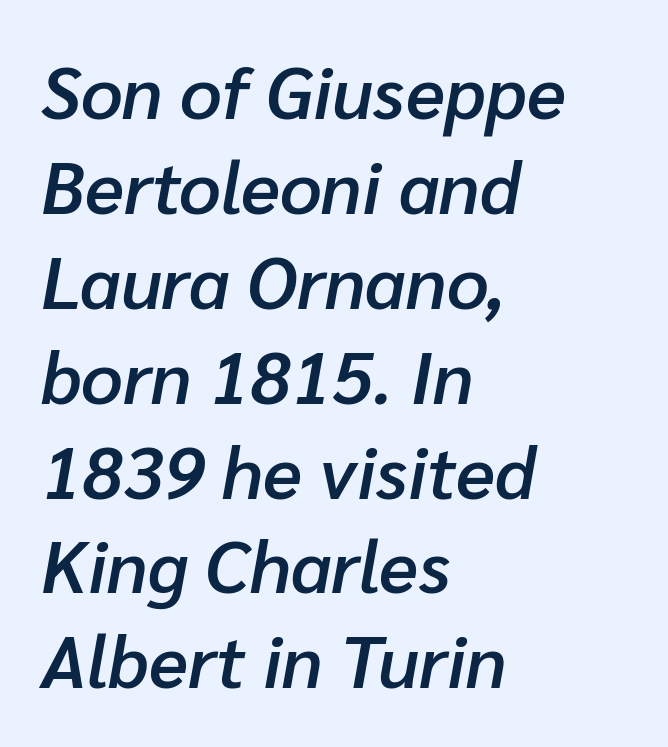
Horizontal bands of white between lines are of average thickness. Each row of text sits above clean, open space. This sample has the flowing, uneven cadence of proportional lettering. Notice how the passage keeps a crisp vertical edge on the left only.
